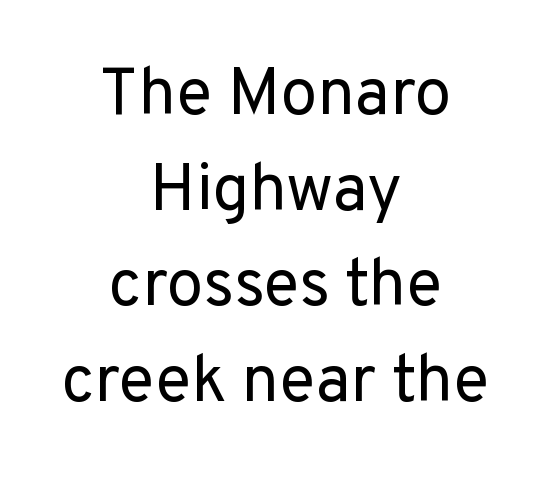
{"serif": "no", "italic": "no", "bold": "no", "weight": "regular", "width": "normal", "stroke_contrast": "low", "x_height": "medium", "monospaced": "no", "underline": "no", "align": "center", "line_spacing": "normal", "line_spacing_ratio": 1.45, "letter_spacing": "normal", "letter_spacing_em": 0.0, "glyph_px": 66}
